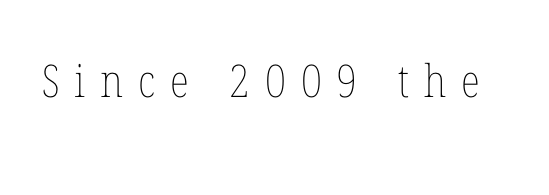
This reads as an unemphasized weight, regular at the heaviest. Think of a printed novel: that variable character pitch is what you see here. The baseline area is clear. Designer's note — italics off, roman on.
